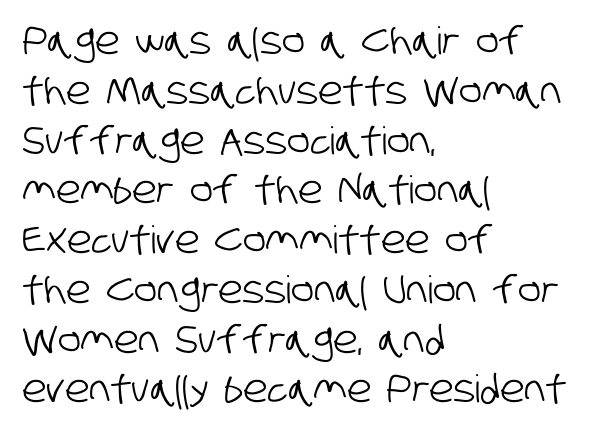
{"serif": "no", "width": "condensed", "stroke_contrast": "low", "x_height": "large", "monospaced": "no", "underline": "no", "align": "left", "line_spacing": "normal", "line_spacing_ratio": 1.31, "letter_spacing": "normal", "letter_spacing_em": 0.0, "glyph_px": 38}
